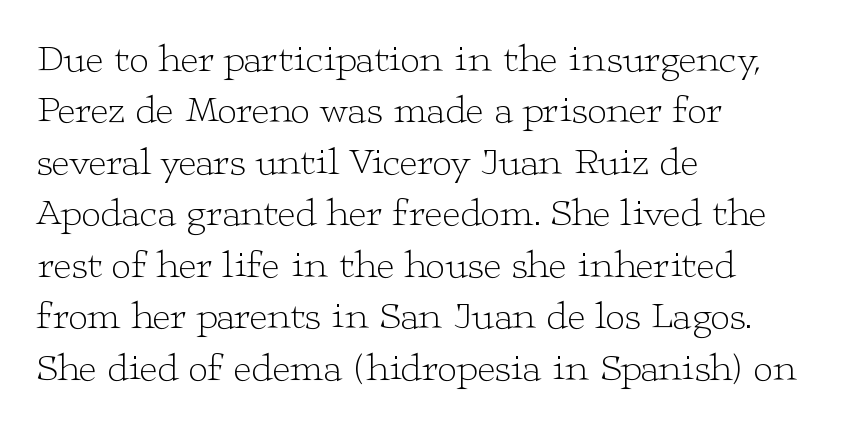
The leading is moderate, giving the passage an even texture. The typography opts for an upright posture over an oblique one. Plain, unruled lines of type. Stem width sits at or under what a default text font uses. Between one letter and the next there's only the usual sliver of space. The font family rendered here belongs to the serif group.
